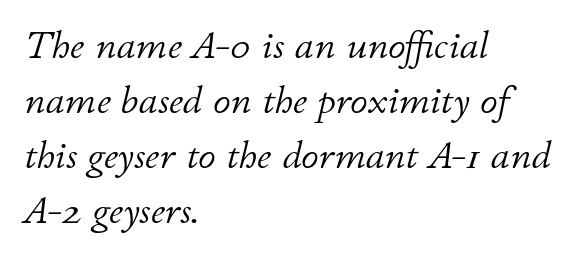
{"italic": "yes", "lean": "right", "slant_degrees": 11, "bold": "no", "weight": "light", "width": "normal", "stroke_contrast": "low", "x_height": "small", "monospaced": "no", "underline": "no", "align": "left", "line_spacing": "normal", "line_spacing_ratio": 1.41, "letter_spacing": "normal", "letter_spacing_em": 0.0, "glyph_px": 39}
